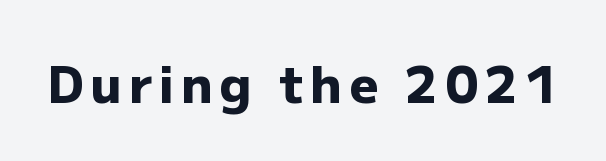
The image shows 51 px heavy sans-serif type, upright; set not underlined; low stroke contrast and a medium x-height.
